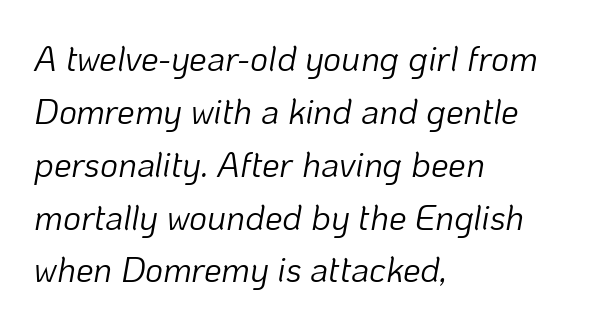
Note the varied advance widths — an 'i' is clearly narrower than an 'm'. Caption: face not bold, strokes unweighted. Does the lettering tilt? It does — this is italic. Glance below the letters and you will spot only blank space. You could call the tracking neutral — neither tight nor loose. Teacher's note: observe the even left margin — that is flush-left alignment.
